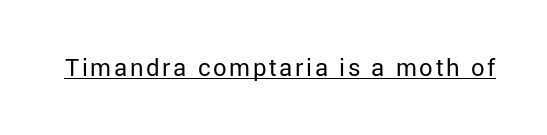
Q: Is the text bold? A: No.
Q: Is the text italic (slanted)? A: No, it is upright.
Q: Is the text underlined? A: Yes.
